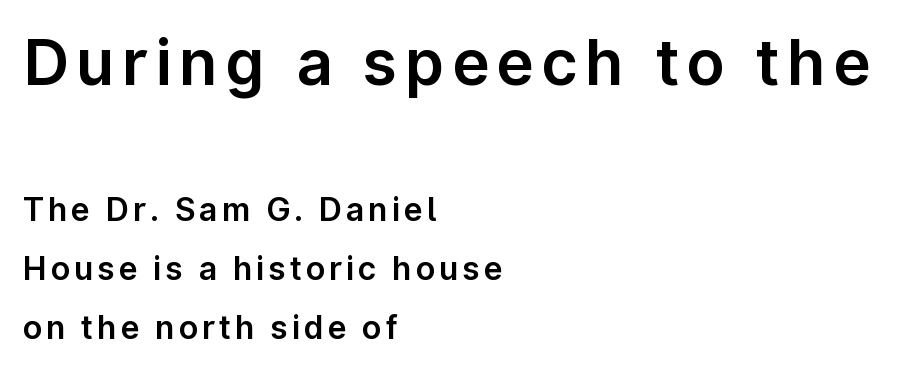
The image shows 63 px sans-serif type, upright; set left-aligned, line spacing 1.85x, not underlined; the first (top) block is 1.97x larger; low stroke contrast and a medium x-height.
